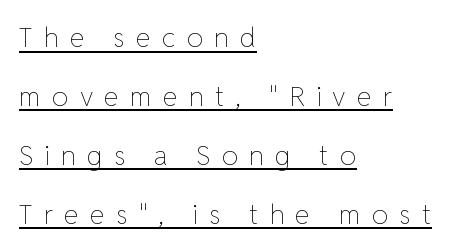
Q: Is the text bold? A: No.
Q: Is the text italic (slanted)? A: No, it is upright.
Q: Is the text underlined? A: Yes.
Q: How is the paragraph aligned? A: Left-aligned.
Q: Is the spacing between letters normal or unusually wide? A: Unusually wide.
Q: Is the spacing between lines tight, normal or loose? A: Loose.
